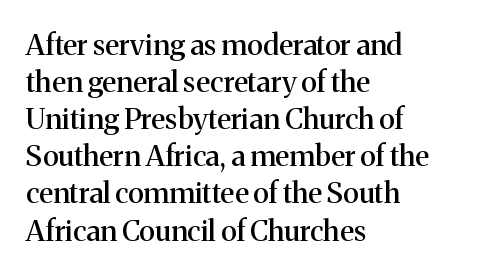
The image shows 29 px serif type, upright; set left-aligned, normal line spacing (1.28x), normal letter spacing, not underlined; medium stroke contrast and a medium x-height.
